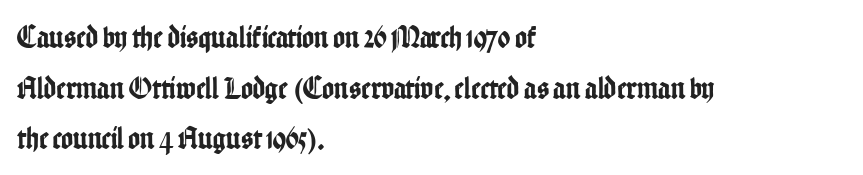
The type is set solid horizontally, with unmodified tracking. Leading: standard. In terms of posture, this sample is upright. You could not count columns in this text — the font is proportionally spaced. The rendering anchors every line to the left-hand side.
